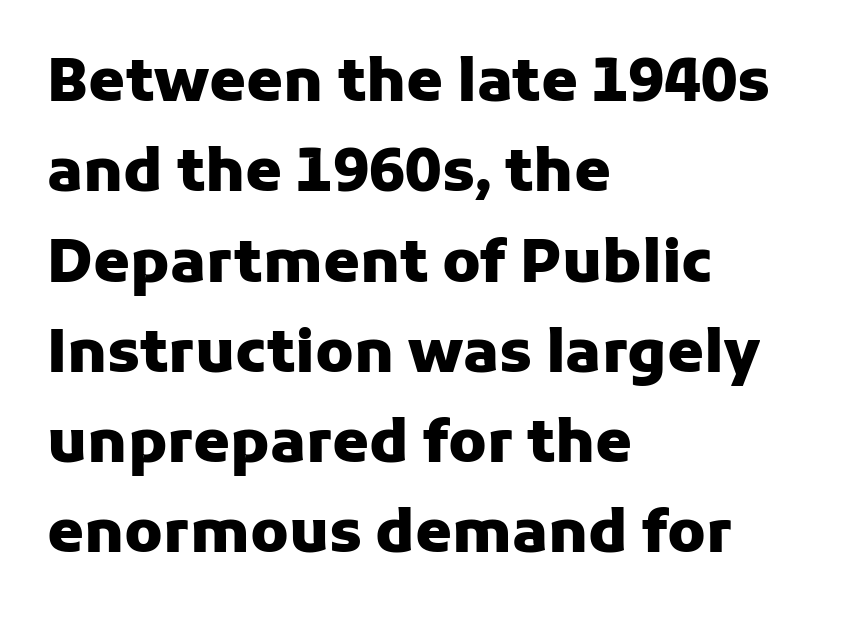
The image shows 59 px heavy sans-serif type, upright; set left-aligned, normal line spacing (1.53x), normal letter spacing, not underlined; low stroke contrast and a medium x-height.
